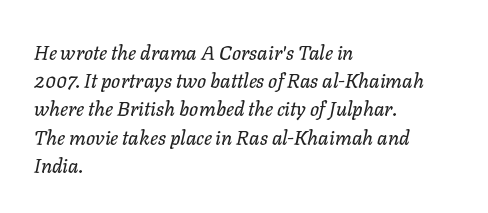
The image shows 20 px text type, italic (leaning right); set left-aligned, normal line spacing (1.41x), normal letter spacing, not underlined.
